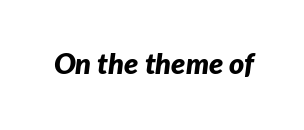
{"italic": "yes", "lean": "right", "slant_degrees": 7, "bold": "yes", "weight": "bold", "width": "normal", "stroke_contrast": "low", "x_height": "medium", "monospaced": "no", "underline": "no", "letter_spacing": "normal", "letter_spacing_em": 0.0, "glyph_px": 29}
